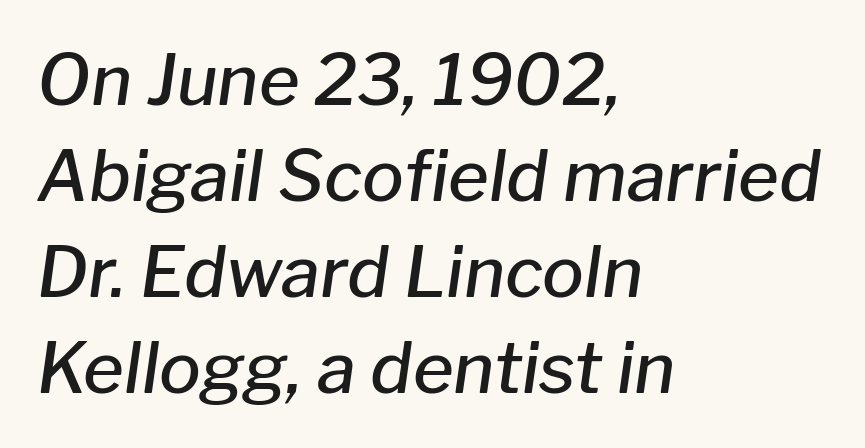
Q: Is the text bold? A: Semi-bold.
Q: Is the text italic (slanted)? A: Yes, it leans right by about 8 degrees.
Q: Is the text underlined? A: No.
Q: How is the paragraph aligned? A: Left-aligned.
Q: Is the spacing between letters normal or unusually wide? A: Normal.
Q: Is the spacing between lines tight, normal or loose? A: Normal.
Q: Width (condensed, normal, or wide)? A: Normal.
Q: Stroke contrast? A: Low.
Q: x-height? A: Medium.
Q: Monospaced? A: No.
